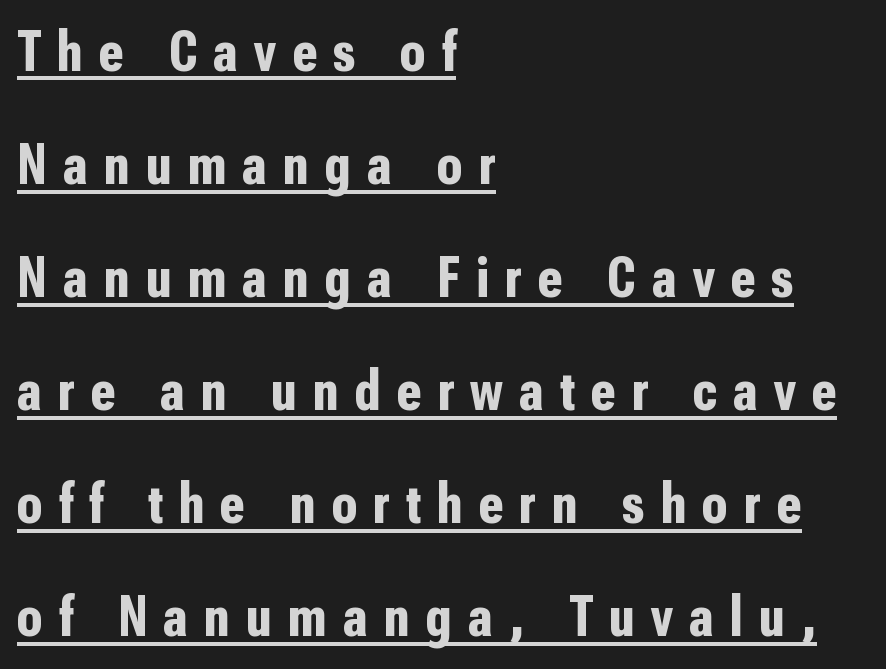
The text block is weighted toward the left margin, trailing off unevenly rightward. Typographic density is high because the face is bold. The typeface chosen for these lines omits serifs. In terms of letterspacing, this is a distinctly airy, spread setting. Does the lettering tilt? It doesn't — this is upright. Honestly, the rows look like they've been pulled way apart.
